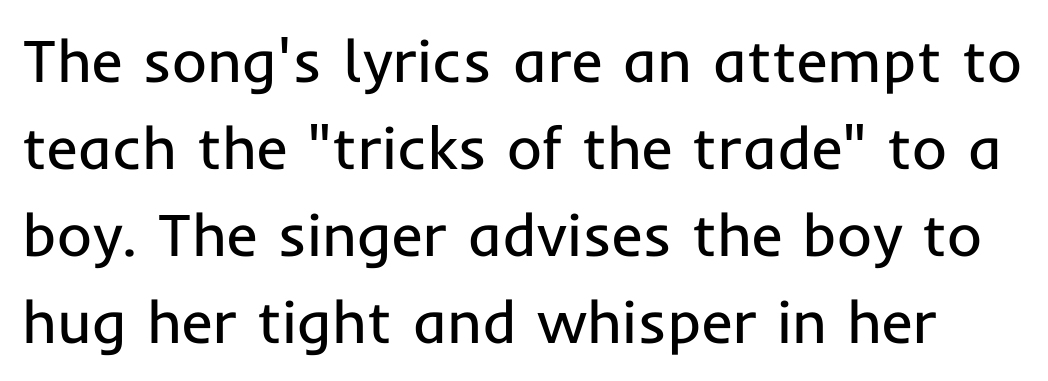
The image shows 60 px regular-weight sans-serif type, upright; set normal line spacing (1.45x), normal letter spacing, not underlined; low stroke contrast and a medium x-height.
